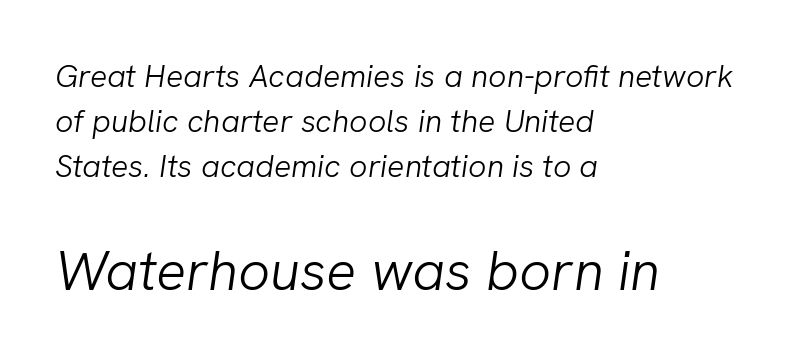
{"italic": "yes", "lean": "right", "slant_degrees": 8, "bold": "no", "weight": "light", "width": "normal", "stroke_contrast": "low", "x_height": "medium", "monospaced": "no", "underline": "no", "align": "left", "line_spacing": "normal", "line_spacing_ratio": 1.4, "letter_spacing": "normal", "letter_spacing_em": 0.0, "larger_block": "second", "size_ratio": 1.75, "glyph_px": 56}
